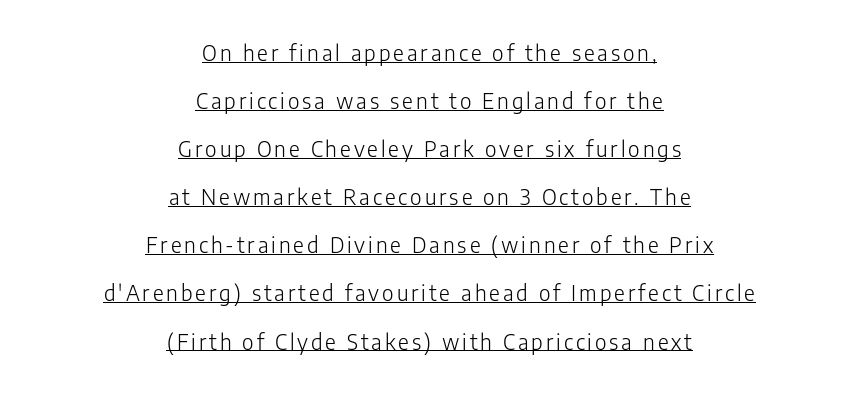
{"italic": "no", "bold": "no", "underline": "yes", "align": "center", "line_spacing": "loose", "line_spacing_ratio": 2.29, "glyph_px": 21}
